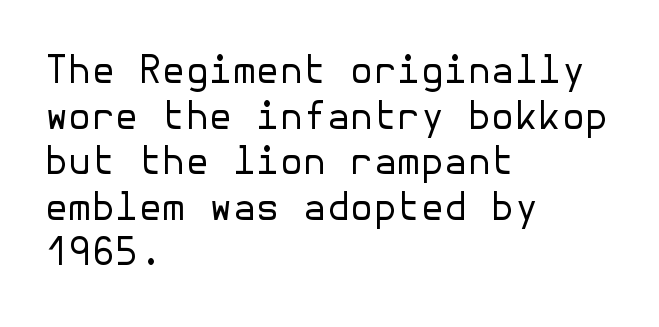
Q: Is the text bold? A: No.
Q: Is the text italic (slanted)? A: No, it is upright.
Q: Is the typeface a serif or a sans-serif typeface? A: Sans-serif.
Q: Is the text underlined? A: No.
Q: How is the paragraph aligned? A: Left-aligned.
Q: Is the spacing between letters normal or unusually wide? A: Normal.
Q: Width (condensed, normal, or wide)? A: Normal.
Q: Stroke contrast? A: Low.
Q: x-height? A: Medium.
